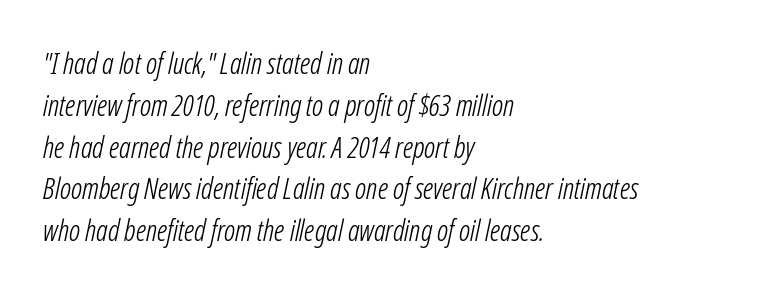
Q: Is the text bold? A: No.
Q: Is the text italic (slanted)? A: Yes, it leans right by about 12 degrees.
Q: Is the text underlined? A: No.
Q: How is the paragraph aligned? A: Left-aligned.
Q: Is the spacing between letters normal or unusually wide? A: Normal.
Q: Is the spacing between lines tight, normal or loose? A: Normal.
Q: Width (condensed, normal, or wide)? A: Condensed.
Q: Stroke contrast? A: Low.
Q: x-height? A: Medium.
Q: Monospaced? A: No.
